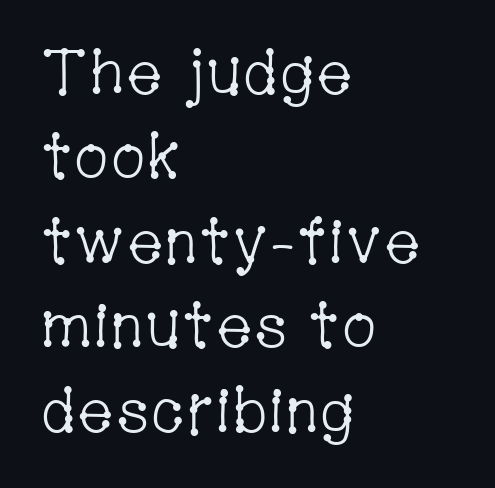
The face used here is proportionally spaced, like ordinary book or web type. Stems here are at most as thick as an everyday book face. Yep, those are serifs on the letters. Short note: letters normally spaced. A typesetter would call this leading conventional body-copy spacing. The paragraph has a hard left edge and a soft right edge.
